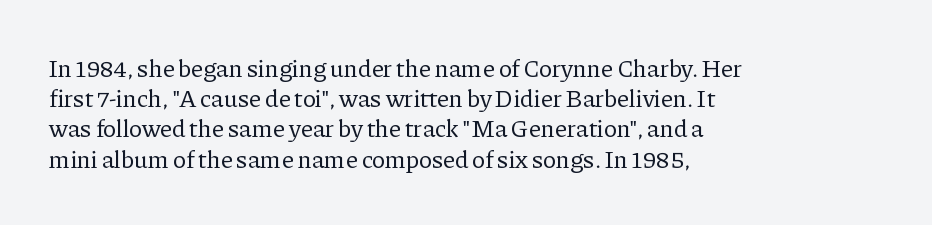
{"italic": "no", "bold": "no", "underline": "no", "align": "left", "line_spacing_ratio": 1.21, "letter_spacing": "normal", "letter_spacing_em": 0.0, "glyph_px": 25}
